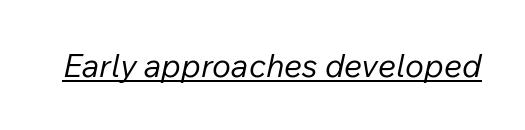
Q: Is the text bold? A: No.
Q: Is the text italic (slanted)? A: Yes, it leans right by about 12 degrees.
Q: Is the text underlined? A: Yes.
Q: Is the spacing between letters normal or unusually wide? A: Normal.
Q: Width (condensed, normal, or wide)? A: Normal.
Q: Stroke contrast? A: Low.
Q: x-height? A: Medium.
Q: Monospaced? A: No.
